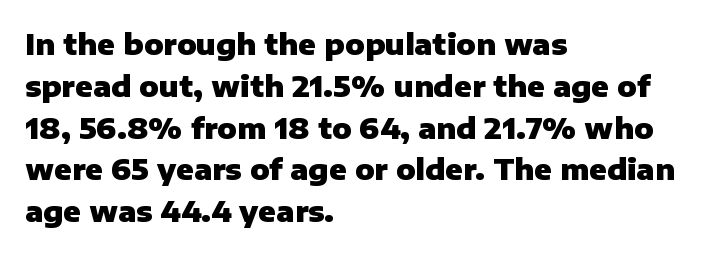
Q: Is the text bold? A: Yes.
Q: Is the text italic (slanted)? A: No, it is upright.
Q: Is the typeface a serif or a sans-serif typeface? A: Sans-serif.
Q: Is the text underlined? A: No.
Q: How is the paragraph aligned? A: Left-aligned.
Q: Is the spacing between letters normal or unusually wide? A: Normal.
Q: Is the spacing between lines tight, normal or loose? A: Normal.
Q: Width (condensed, normal, or wide)? A: Normal.
Q: Stroke contrast? A: Low.
Q: x-height? A: Medium.
Q: Monospaced? A: No.
